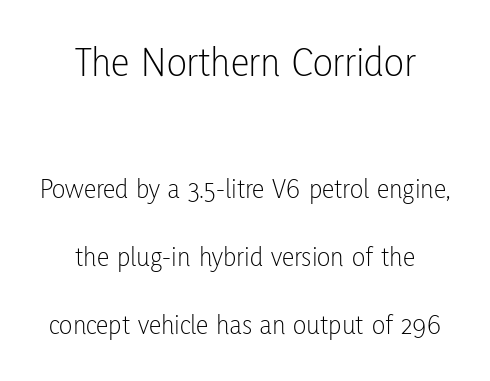
The image shows 42 px light, condensed sans-serif type, upright; set centered, loose line spacing (2.42x), normal letter spacing, not underlined; the first (top) block is 1.5x larger; low stroke contrast and a medium x-height.
